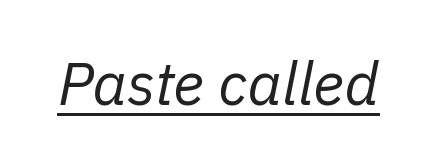
The image shows 60 px regular-weight type, italic (leaning right); set normal letter spacing, underlined; low stroke contrast and a medium x-height.
